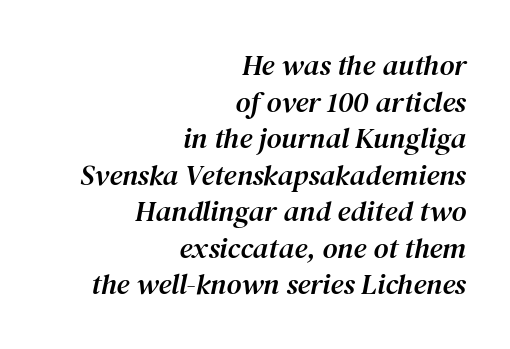
The image shows 29 px serif type, italic (leaning right); set right-aligned, normal line spacing (1.26x), normal letter spacing, not underlined; medium stroke contrast and a medium x-height.
